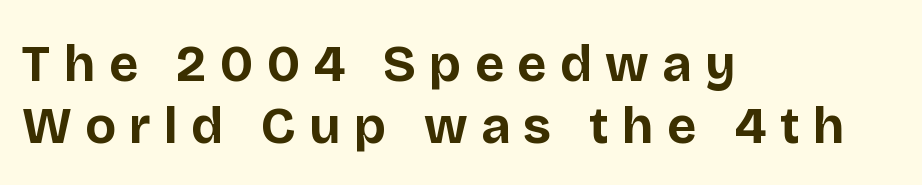
Do the characters align in a grid? No, the font is proportional. Summary of weight: heavy, a full bold. The compositor pushed each line to the left boundary. The passage shown has open, widely tracked lettering throughout.
